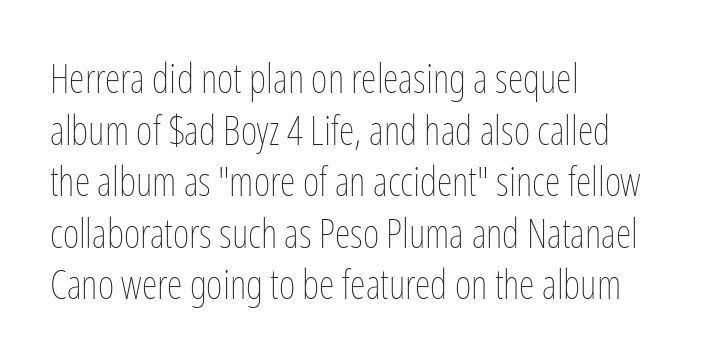
Q: Is the text bold? A: No.
Q: Is the text italic (slanted)? A: No, it is upright.
Q: Is the text underlined? A: No.
Q: How is the paragraph aligned? A: Left-aligned.
Q: Is the spacing between letters normal or unusually wide? A: Normal.
Q: Is the spacing between lines tight, normal or loose? A: Normal.
Q: Width (condensed, normal, or wide)? A: Condensed.
Q: Stroke contrast? A: Low.
Q: x-height? A: Medium.
Q: Monospaced? A: No.
